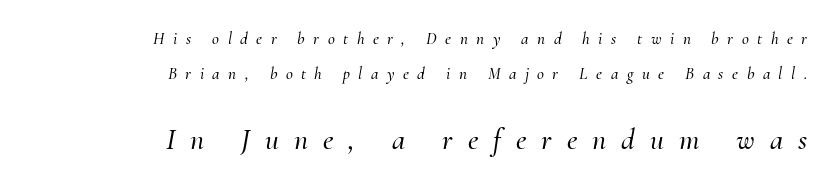
Q: Is the text italic (slanted)? A: Yes, it leans right by about 10 degrees.
Q: Is the typeface a serif or a sans-serif typeface? A: Serif.
Q: Is the text underlined? A: No.
Q: How is the paragraph aligned? A: Right-aligned.
Q: Is the spacing between letters normal or unusually wide? A: Unusually wide.
Q: Is the spacing between lines tight, normal or loose? A: Loose.
Q: Which block of text is set in a larger size, the first (top) or the second (bottom)? A: The second (bottom) one.
Q: Width (condensed, normal, or wide)? A: Normal.
Q: Stroke contrast? A: Medium.
Q: x-height? A: Small.
Q: Monospaced? A: No.
